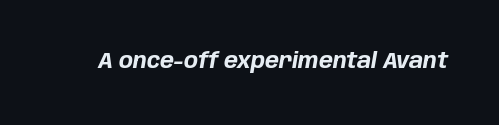
Letters rest on an invisible, unmarked baseline. Between one letter and the next there's only the usual sliver of space. Typographic density is high because the face is bold. When letters slant like this, we call the style italic.
